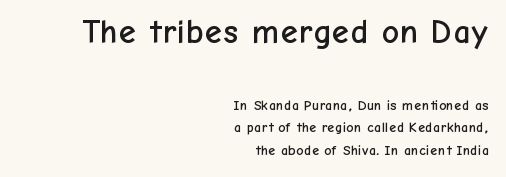
The image shows 34 px sans-serif type, upright; set right-aligned, normal line spacing (1.61x), normal letter spacing, not underlined; the first (top) block is 2.43x larger; low stroke contrast and a medium x-height.
